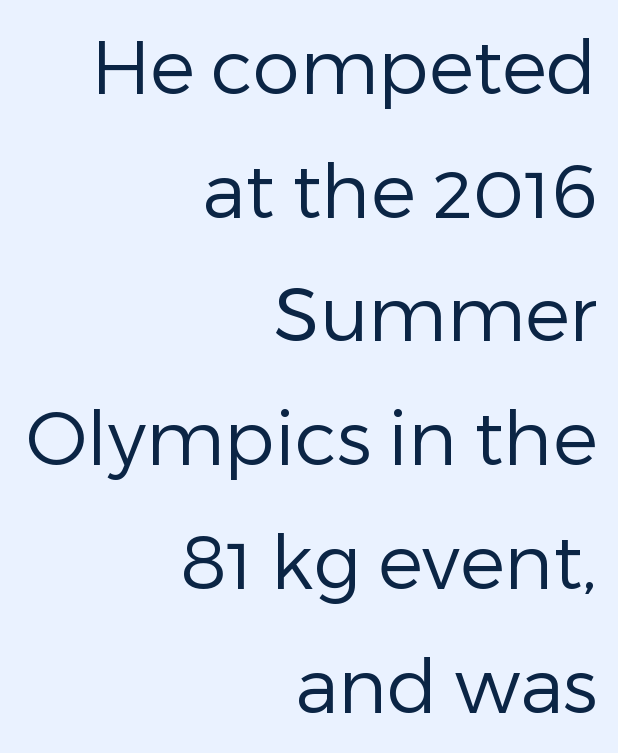
No heavy texture on the line: the type isn't bold. The rendering shows plain stroke endings on the letterforms — a sans-serif design. Glyph-to-glyph distance matches everyday printed text. Underlining? Definitely not there. You could not count columns in this text — the font is proportionally spaced.
